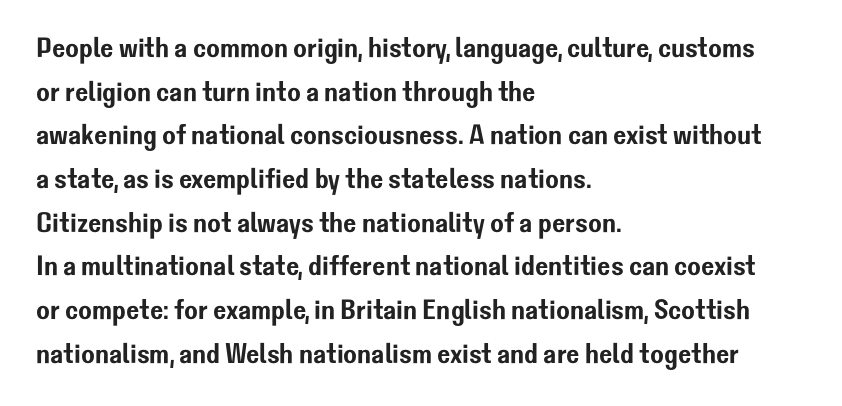
Unmarked baselines from the first word to the last. Honestly, the row spacing looks completely unremarkable. Notice how the passage keeps a crisp vertical edge on the left only. The horizontal fit of the characters is conventional and even. No italicization has been applied; the sample stays upright.
